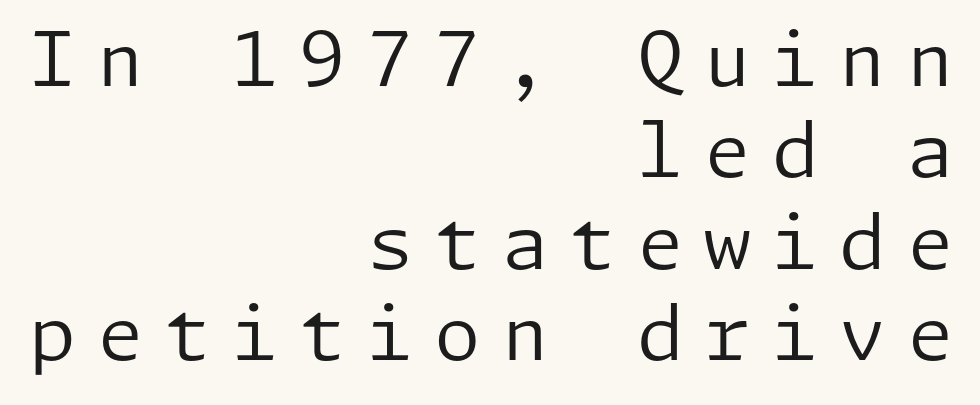
Q: Is the text bold? A: No.
Q: Is the text italic (slanted)? A: No, it is upright.
Q: Is the typeface a serif or a sans-serif typeface? A: Sans-serif.
Q: Is the text underlined? A: No.
Q: How is the paragraph aligned? A: Right-aligned.
Q: Is the spacing between letters normal or unusually wide? A: Unusually wide.
Q: Width (condensed, normal, or wide)? A: Normal.
Q: Stroke contrast? A: Low.
Q: x-height? A: Medium.
